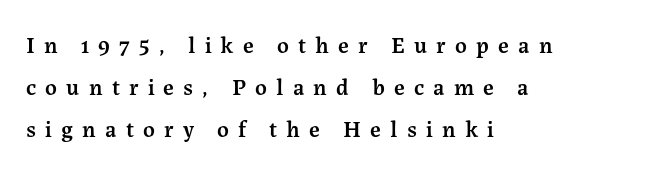
{"italic": "no", "bold": "semi", "underline": "no", "align": "left", "line_spacing_ratio": 1.83, "letter_spacing": "wide", "letter_spacing_em": 0.4, "glyph_px": 23}
